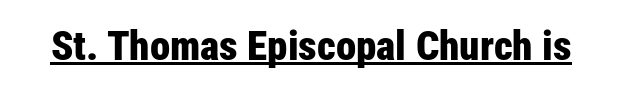
Q: Is the text bold? A: Yes.
Q: Is the text italic (slanted)? A: No, it is upright.
Q: Is the typeface a serif or a sans-serif typeface? A: Sans-serif.
Q: Is the text underlined? A: Yes.
Q: Is the spacing between letters normal or unusually wide? A: Normal.
Q: Width (condensed, normal, or wide)? A: Condensed.
Q: Stroke contrast? A: Low.
Q: x-height? A: Medium.
Q: Monospaced? A: No.
